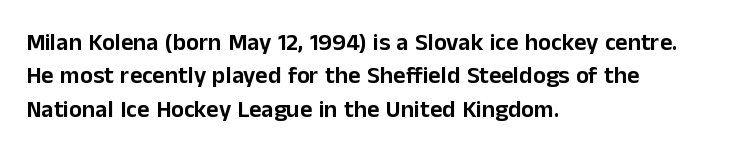
The image shows 24 px text type, upright; set left-aligned, normal line spacing (1.39x), normal letter spacing, not underlined.
